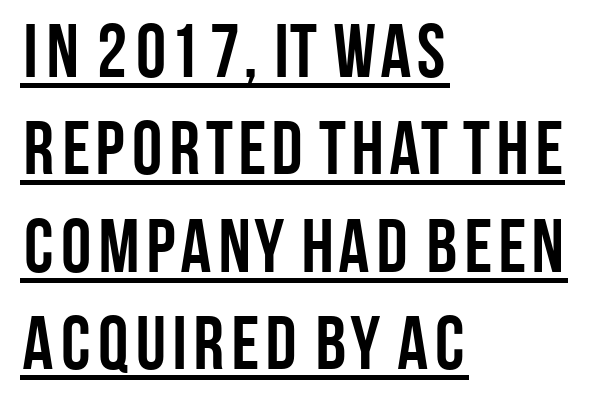
{"serif": "no", "italic": "no", "bold": "yes", "weight": "semibold", "width": "condensed", "stroke_contrast": "low", "x_height": "large", "monospaced": "no", "underline": "yes", "align": "left", "line_spacing": "normal", "line_spacing_ratio": 1.28, "letter_spacing": "normal", "letter_spacing_em": 0.0, "glyph_px": 76}
